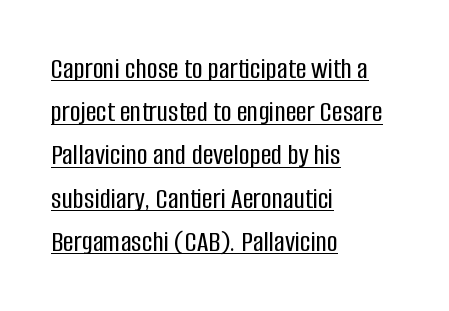
The image shows 30 px condensed sans-serif type, upright; set left-aligned, normal line spacing (1.44x), normal letter spacing, underlined; low stroke contrast and a large x-height.
